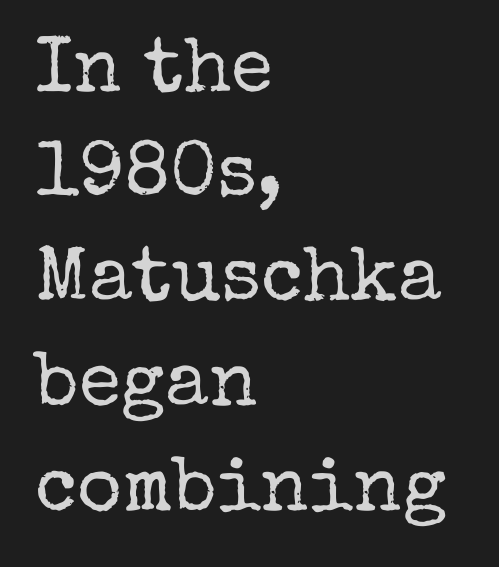
Q: Is the text bold? A: No.
Q: Is the text italic (slanted)? A: No, it is upright.
Q: Is the typeface a serif or a sans-serif typeface? A: Serif.
Q: Is the text underlined? A: No.
Q: How is the paragraph aligned? A: Left-aligned.
Q: Is the spacing between letters normal or unusually wide? A: Normal.
Q: Is the spacing between lines tight, normal or loose? A: Normal.
Q: Width (condensed, normal, or wide)? A: Normal.
Q: Stroke contrast? A: Low.
Q: x-height? A: Medium.
Q: Monospaced? A: No.
